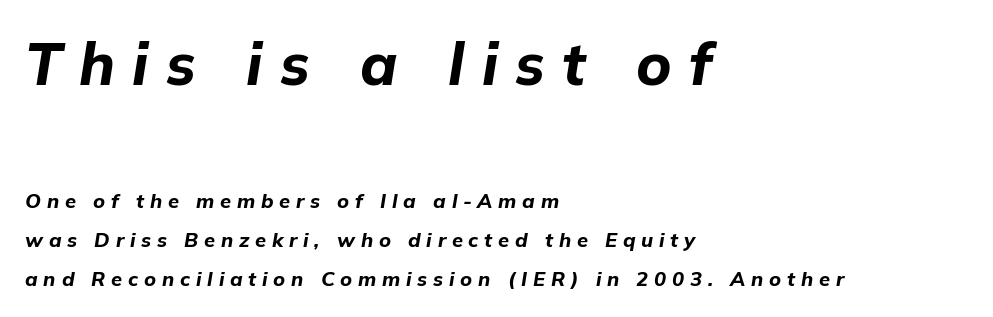
Q: Is the text bold? A: Yes.
Q: Is the text italic (slanted)? A: Yes, it leans right by about 9 degrees.
Q: Is the text underlined? A: No.
Q: How is the paragraph aligned? A: Left-aligned.
Q: Is the spacing between letters normal or unusually wide? A: Unusually wide.
Q: Is the spacing between lines tight, normal or loose? A: Loose.
Q: Which block of text is set in a larger size, the first (top) or the second (bottom)? A: The first (top) one.
Q: Width (condensed, normal, or wide)? A: Normal.
Q: Stroke contrast? A: Low.
Q: x-height? A: Medium.
Q: Monospaced? A: No.
